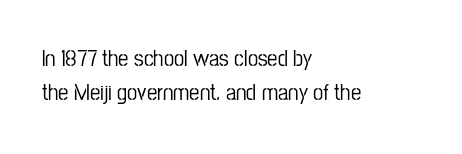
{"italic": "no", "underline": "no", "align": "left", "line_spacing": "normal", "line_spacing_ratio": 1.48, "letter_spacing": "normal", "letter_spacing_em": 0.0, "glyph_px": 23}
